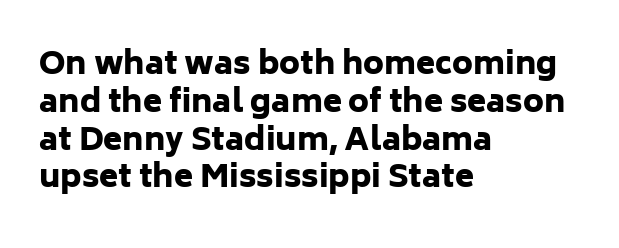
Q: Is the text bold? A: Yes.
Q: Is the text italic (slanted)? A: No, it is upright.
Q: Is the typeface a serif or a sans-serif typeface? A: Sans-serif.
Q: Is the text underlined? A: No.
Q: How is the paragraph aligned? A: Left-aligned.
Q: Is the spacing between letters normal or unusually wide? A: Normal.
Q: Width (condensed, normal, or wide)? A: Normal.
Q: Stroke contrast? A: Low.
Q: x-height? A: Medium.
Q: Monospaced? A: No.
